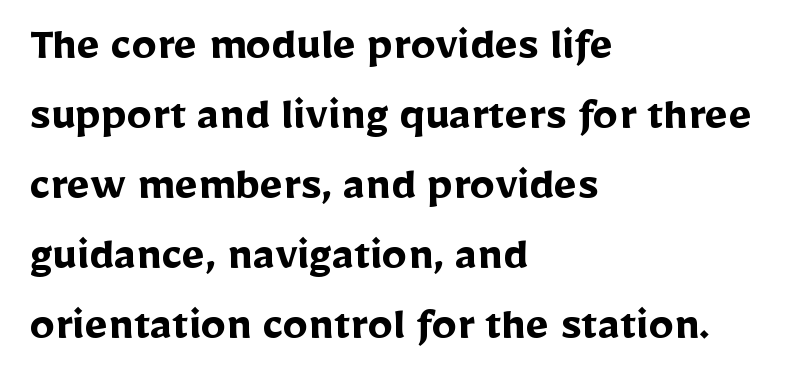
The image shows 50 px semibold sans-serif type, upright; set left-aligned, normal line spacing (1.4x), normal letter spacing, not underlined; low stroke contrast and a medium x-height.
